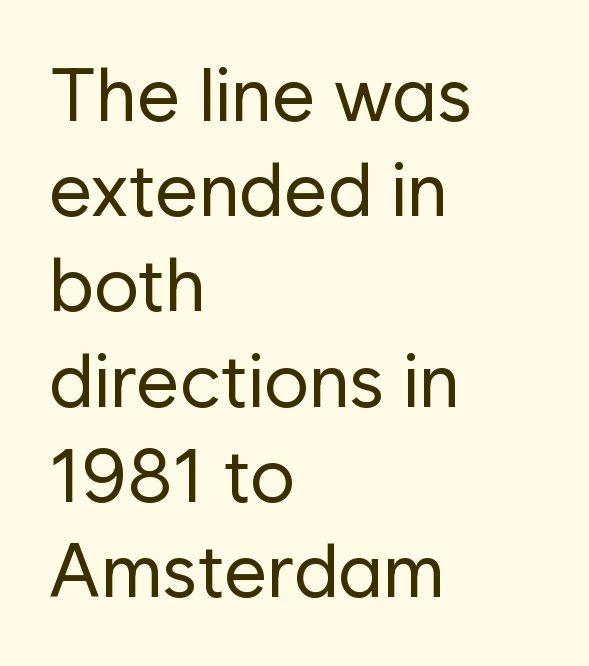
The image shows 75 px regular-weight sans-serif type, upright; set left-aligned, normal line spacing (1.27x), normal letter spacing, not underlined; low stroke contrast and a medium x-height.
